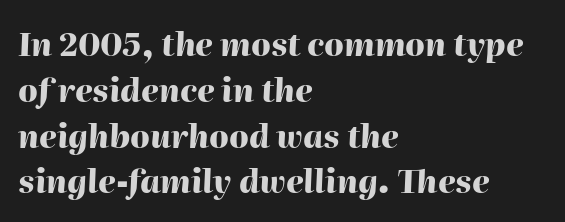
Leading matches the norm, producing a regular column. Notice how the passage keeps a crisp vertical edge on the left only. Typographic density is high because the face is bold. It's the slanting kind of type. Glance below the letters and you will spot only blank space.
